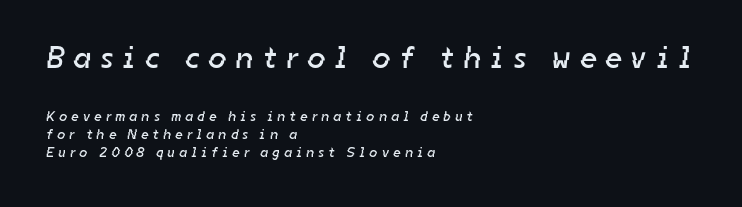
{"serif": "no", "bold": "no", "weight": "regular", "width": "normal", "stroke_contrast": "low", "x_height": "medium", "monospaced": "no", "underline": "no", "align": "left", "line_spacing": "normal", "line_spacing_ratio": 1.3, "letter_spacing": "wide", "letter_spacing_em": 0.32, "larger_block": "first", "size_ratio": 2.21, "glyph_px": 31}
